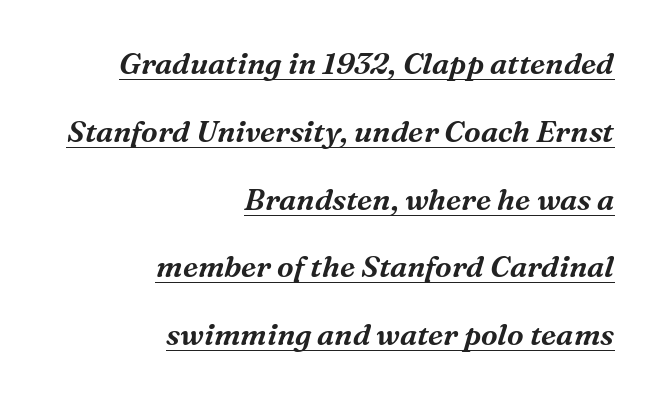
The typeface chosen for these lines features serifs. In designer terms, the underline attribute is active on this setting. Rows of type keep a wide berth in the vertical direction. You can tell it's italic because the verticals aren't actually vertical. Here the glyphs are tracked normally, forming tight word shapes.
